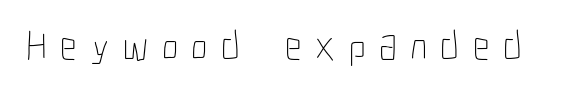
The image shows 41 px thin, condensed type, upright; set unusually wide letter spacing (+0.33 em), not underlined; low stroke contrast and a medium x-height.
